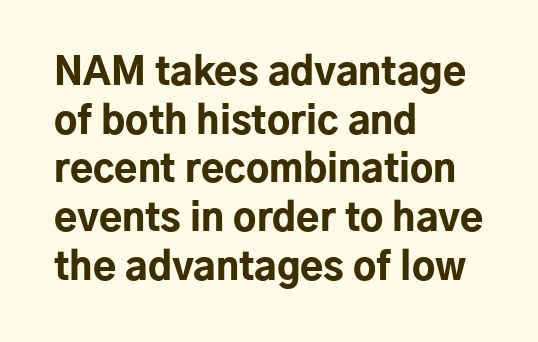
These lines are rendered in a variable-pitch font. Compared with an ordinary text face, these strokes are far heavier — a full bold. The type family on display is of the sans-serif kind. Descenders hang freely into open space. The horizontal fit of the characters is conventional and even. In CSS terms this would be text-align: left.
